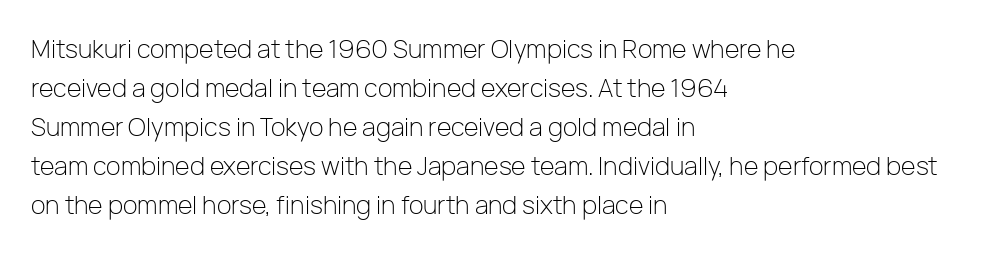
The image shows 25 px text type, upright; set left-aligned, normal line spacing (1.56x), normal letter spacing, not underlined.
